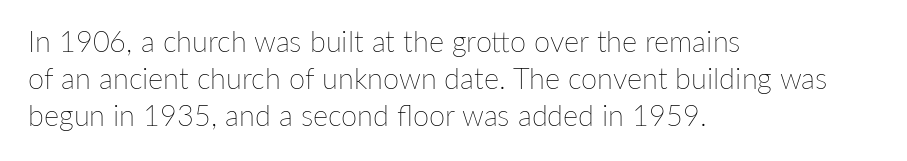
{"italic": "no", "bold": "no", "weight": "thin", "width": "normal", "stroke_contrast": "low", "x_height": "medium", "monospaced": "no", "underline": "no", "align": "left", "line_spacing": "normal", "line_spacing_ratio": 1.28, "letter_spacing": "normal", "letter_spacing_em": 0.0, "glyph_px": 29}
